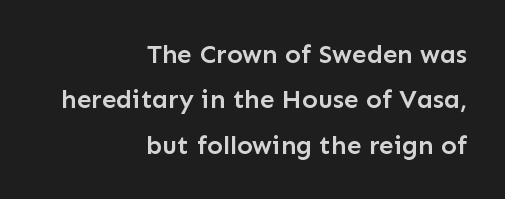
The paragraph shown leans on its right margin. The lettering holds an erect, upright posture throughout. Each word holds together tightly as a unit, with standard inter-letter gaps. Nobody drew a line under any word here. The typesetting leans somewhat heavy: a semibold.
